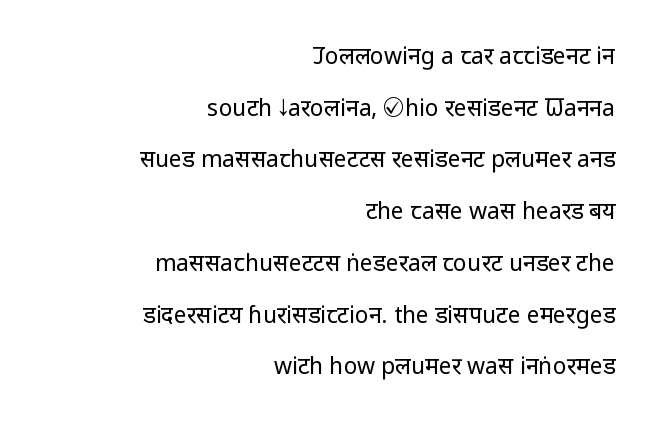
The image shows 23 px text type, upright; set right-aligned, loose line spacing (2.25x), normal letter spacing, not underlined.
